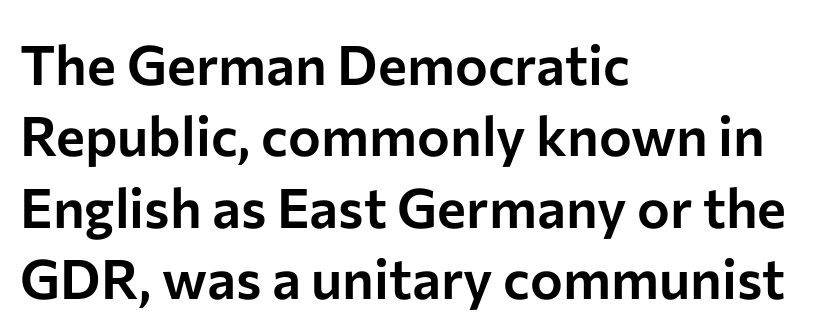
Type without underlining. Evenly set lines give the paragraph a standard silhouette. Think of a printed novel: that variable character pitch is what you see here. This is the regular roman posture of the typeface. The lines are quadded left. The typeface chosen for these lines omits serifs.
